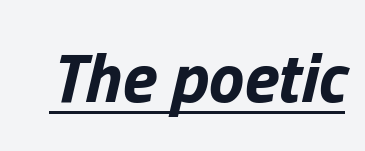
The image shows 71 px bold type, italic (leaning right); set normal letter spacing, underlined; low stroke contrast and a medium x-height.
